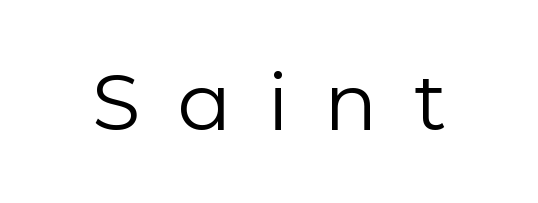
Q: Is the text bold? A: No.
Q: Is the text italic (slanted)? A: No, it is upright.
Q: Is the typeface a serif or a sans-serif typeface? A: Sans-serif.
Q: Is the text underlined? A: No.
Q: Is the spacing between letters normal or unusually wide? A: Unusually wide.
Q: Width (condensed, normal, or wide)? A: Normal.
Q: Stroke contrast? A: Low.
Q: x-height? A: Medium.
Q: Monospaced? A: No.
